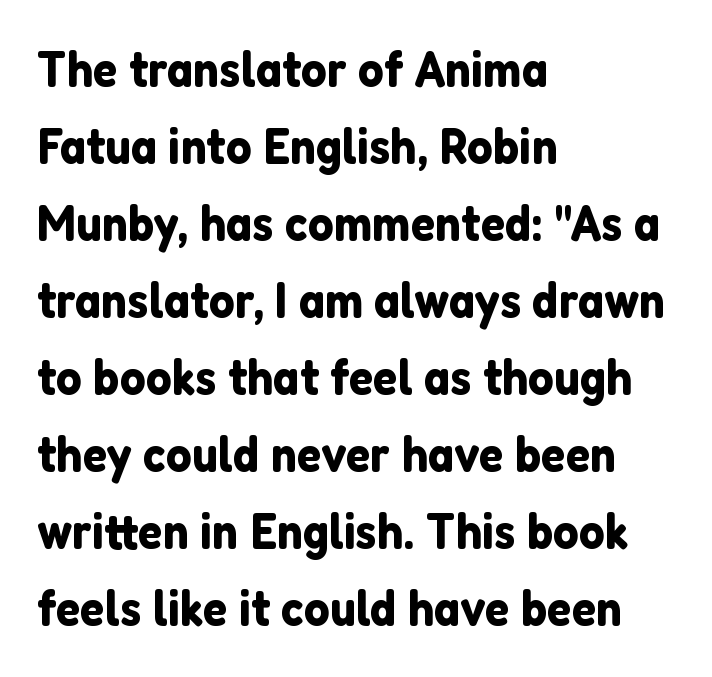
The image shows 51 px sans-serif type, upright; set left-aligned, normal line spacing (1.51x), normal letter spacing, not underlined; low stroke contrast and a medium x-height.
